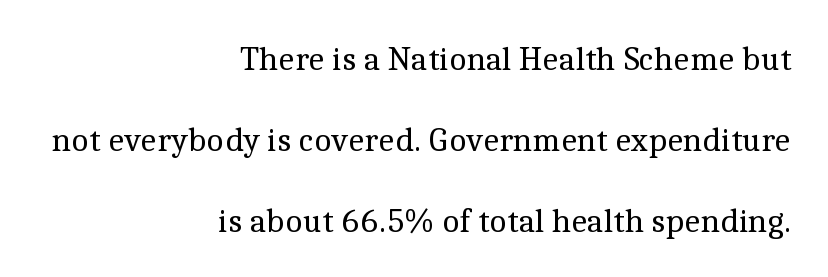
The image shows 34 px regular-weight serif type, upright; set right-aligned, loose line spacing (2.38x), normal letter spacing, not underlined; a medium x-height.
